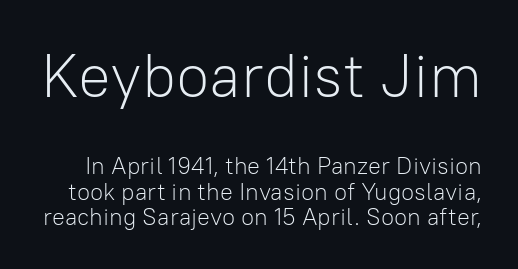
{"serif": "no", "italic": "no", "bold": "no", "weight": "light", "width": "normal", "stroke_contrast": "low", "x_height": "medium", "monospaced": "no", "underline": "no", "line_spacing": "tight", "line_spacing_ratio": 1.07, "letter_spacing": "normal", "letter_spacing_em": 0.0, "larger_block": "first", "size_ratio": 2.54, "glyph_px": 61}
